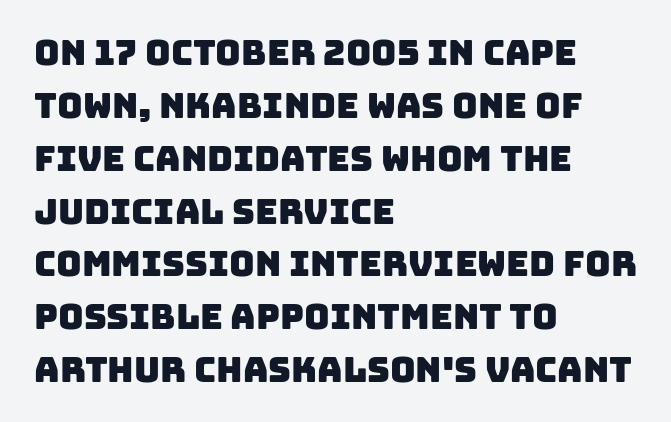
{"serif": "no", "width": "normal", "stroke_contrast": "low", "x_height": "large", "monospaced": "no", "underline": "no", "align": "left", "line_spacing": "normal", "line_spacing_ratio": 1.51, "letter_spacing": "normal", "letter_spacing_em": 0.0, "glyph_px": 35}
